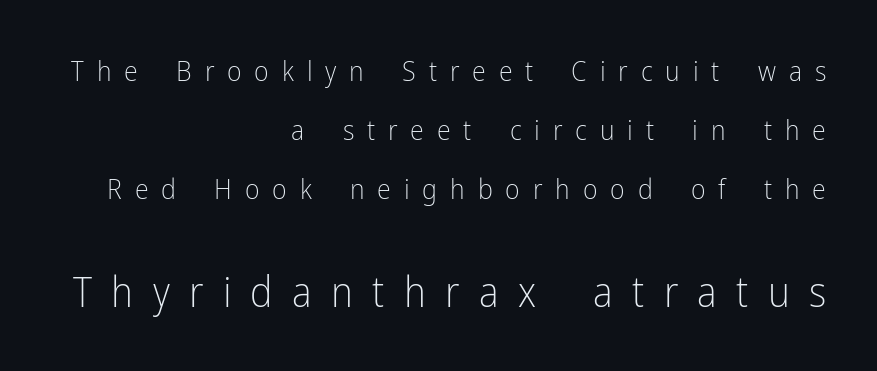
Q: Is the text bold? A: No.
Q: Is the text italic (slanted)? A: No, it is upright.
Q: Is the typeface a serif or a sans-serif typeface? A: Sans-serif.
Q: Is the text underlined? A: No.
Q: How is the paragraph aligned? A: Right-aligned.
Q: Is the spacing between letters normal or unusually wide? A: Unusually wide.
Q: Is the spacing between lines tight, normal or loose? A: Loose.
Q: Which block of text is set in a larger size, the first (top) or the second (bottom)? A: The second (bottom) one.
Q: Width (condensed, normal, or wide)? A: Condensed.
Q: Stroke contrast? A: Low.
Q: x-height? A: Medium.
Q: Monospaced? A: No.
